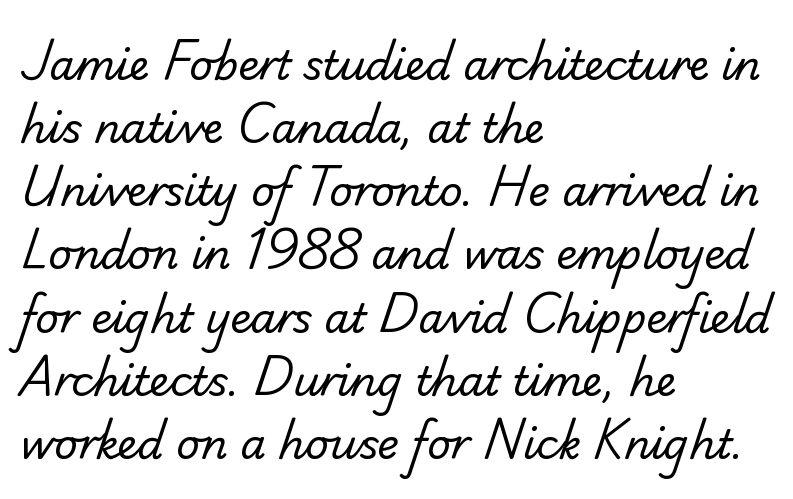
Q: Is the text bold? A: No.
Q: Is the typeface a serif or a sans-serif typeface? A: Sans-serif.
Q: Is the text underlined? A: No.
Q: How is the paragraph aligned? A: Left-aligned.
Q: Is the spacing between letters normal or unusually wide? A: Normal.
Q: Is the spacing between lines tight, normal or loose? A: Normal.
Q: Width (condensed, normal, or wide)? A: Normal.
Q: Stroke contrast? A: Low.
Q: x-height? A: Small.
Q: Monospaced? A: No.
